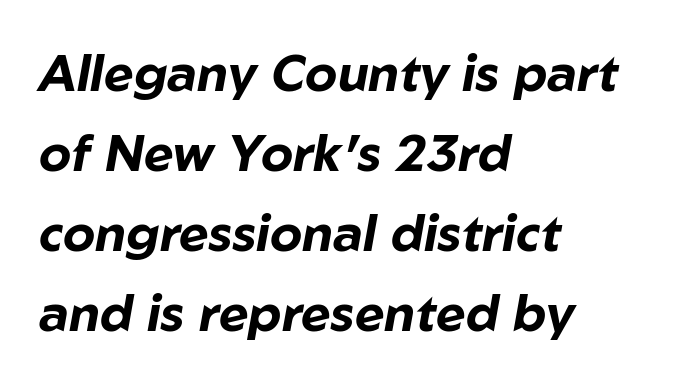
{"italic": "yes", "lean": "right", "slant_degrees": 10, "bold": "yes", "weight": "bold", "width": "normal", "stroke_contrast": "low", "x_height": "medium", "monospaced": "no", "underline": "no", "align": "left", "line_spacing": "normal", "line_spacing_ratio": 1.57, "letter_spacing": "normal", "letter_spacing_em": 0.0, "glyph_px": 51}
